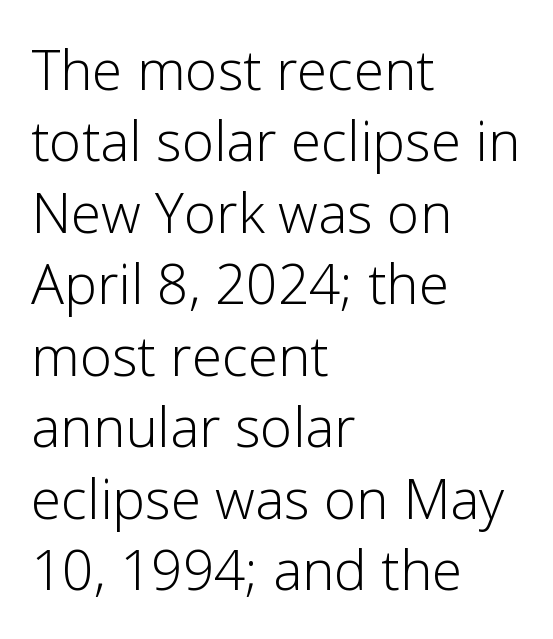
Regarding serifs, this sample does without them. In CSS terms this would be text-align: left. This sample keeps an unexceptional amount of space between lines. No extra tracking has been applied to these lines. Descenders are the only things crossing below the line. Spacing verdict: proportional, widths tailored to each character.
